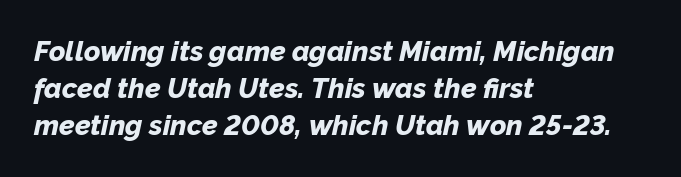
Q: Is the text bold? A: Yes.
Q: Is the text italic (slanted)? A: Yes, it leans right by about 12 degrees.
Q: Is the text underlined? A: No.
Q: How is the paragraph aligned? A: Left-aligned.
Q: Is the spacing between letters normal or unusually wide? A: Normal.
Q: Is the spacing between lines tight, normal or loose? A: Normal.
Q: Width (condensed, normal, or wide)? A: Normal.
Q: Stroke contrast? A: Low.
Q: x-height? A: Medium.
Q: Monospaced? A: No.
